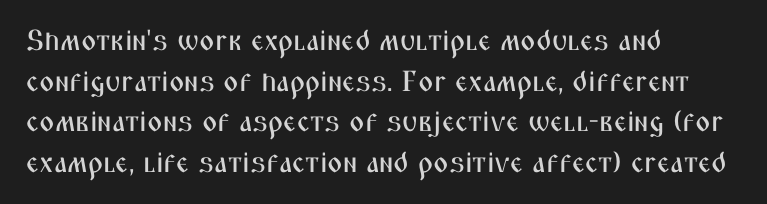
A clean baseline with only descenders dipping below it. Proportional: the letters do not fall into vertical columns. The rag falls on the right side of this text block. The type family on display is of the sans-serif kind. Reading down the column, the eye jumps a familiar distance to each next line.
